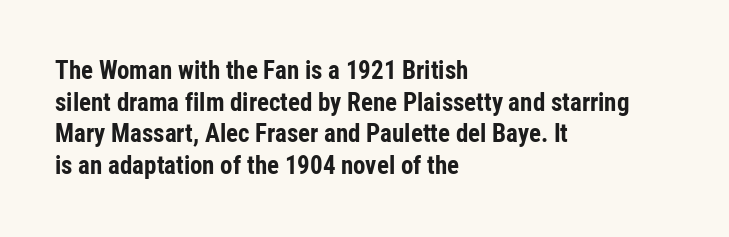
{"italic": "no", "bold": "yes", "underline": "no", "align": "left", "line_spacing": "normal", "line_spacing_ratio": 1.27, "letter_spacing": "normal", "letter_spacing_em": 0.0, "glyph_px": 25}
